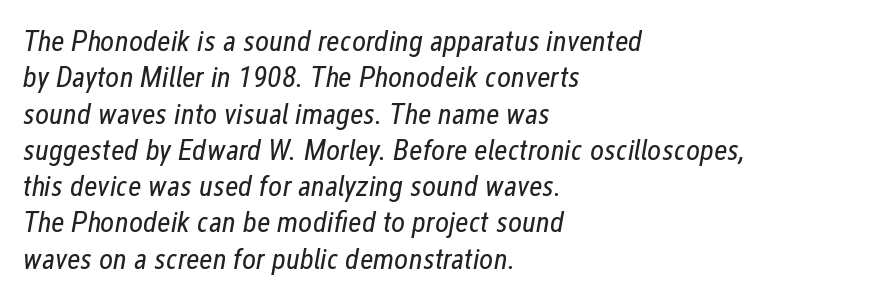
Q: Is the text bold? A: No.
Q: Is the text italic (slanted)? A: Yes, it leans right by about 12 degrees.
Q: Is the text underlined? A: No.
Q: How is the paragraph aligned? A: Left-aligned.
Q: Is the spacing between letters normal or unusually wide? A: Normal.
Q: Width (condensed, normal, or wide)? A: Condensed.
Q: Stroke contrast? A: Low.
Q: x-height? A: Medium.
Q: Monospaced? A: No.
